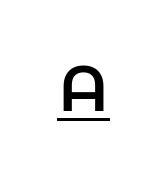
The image shows 64 px sans-serif type, upright; set unusually wide letter spacing (+0.38 em), underlined; low stroke contrast and a medium x-height.
